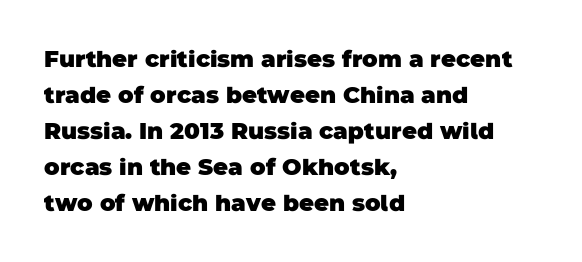
The setting favours the left margin, as ordinary paragraphs usually do. The rows are spaced the way most documents space them. The zone under the glyphs is completely vacant. Does extra space separate the letters? No, they use regular spacing.
